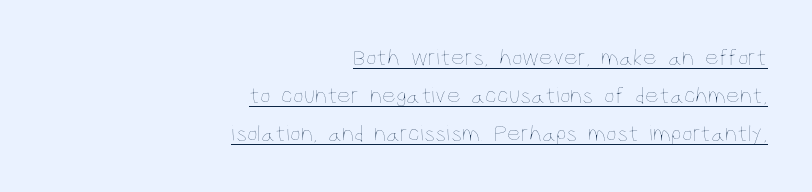
Reading down the column, the eye jumps a familiar distance to each next line. Each stroke keeps to a modest, everyday thickness or less. The face used here appears with an underline applied. If you drew a line through each stem, it would be perfectly vertical. Every row of glyphs terminates at an identical x-position on the right. Letter spacing: default.
